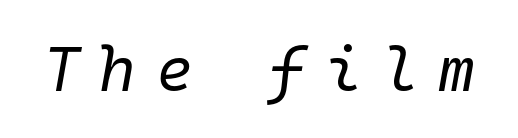
The image shows 63 px regular-weight type, italic (leaning right), monospaced; set unusually wide letter spacing (+0.31 em), not underlined; low stroke contrast and a medium x-height.
